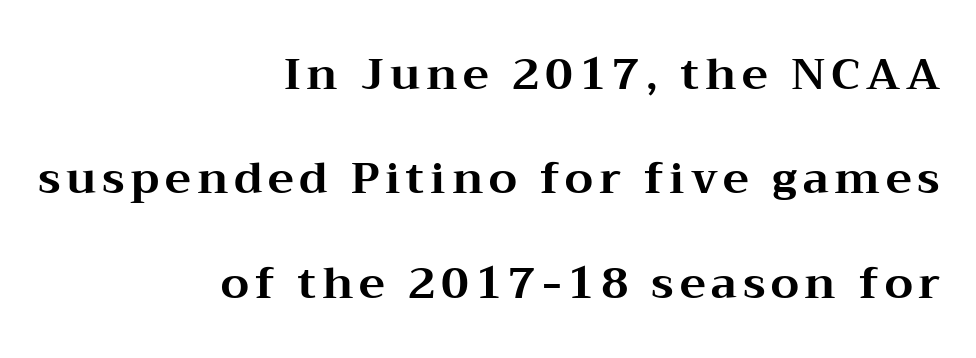
The image shows 44 px bold, wide serif type, upright; set right-aligned, loose line spacing (2.37x), not underlined; medium stroke contrast and a medium x-height.
